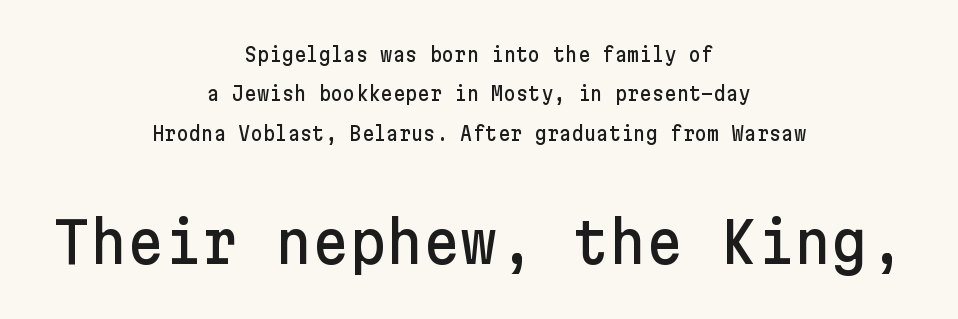
{"serif": "no", "italic": "no", "width": "normal", "stroke_contrast": "low", "x_height": "medium", "underline": "no", "align": "center", "line_spacing": "loose", "line_spacing_ratio": 2.07, "letter_spacing": "normal", "letter_spacing_em": 0.0, "larger_block": "second", "size_ratio": 3.0, "glyph_px": 57}
